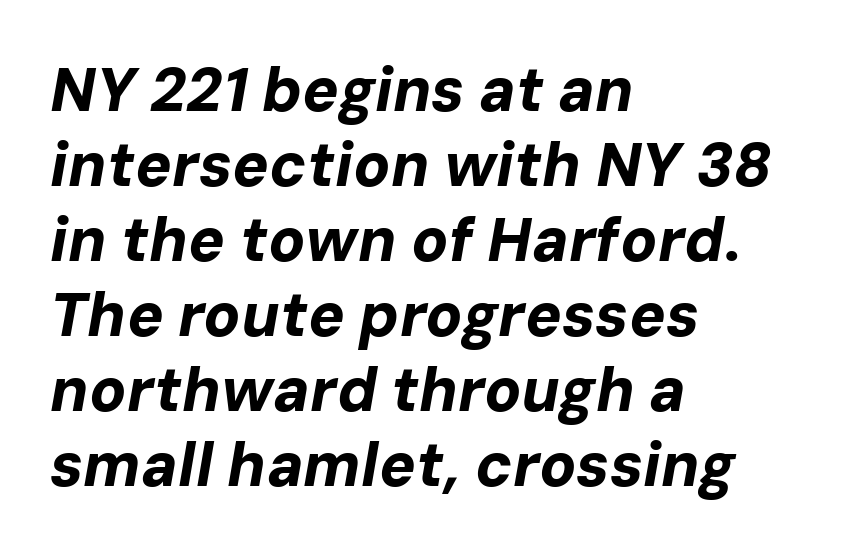
Q: Is the text bold? A: Yes.
Q: Is the text italic (slanted)? A: Yes, it leans right by about 10 degrees.
Q: Is the text underlined? A: No.
Q: How is the paragraph aligned? A: Left-aligned.
Q: Is the spacing between letters normal or unusually wide? A: Normal.
Q: Width (condensed, normal, or wide)? A: Normal.
Q: Stroke contrast? A: Low.
Q: x-height? A: Medium.
Q: Monospaced? A: No.
